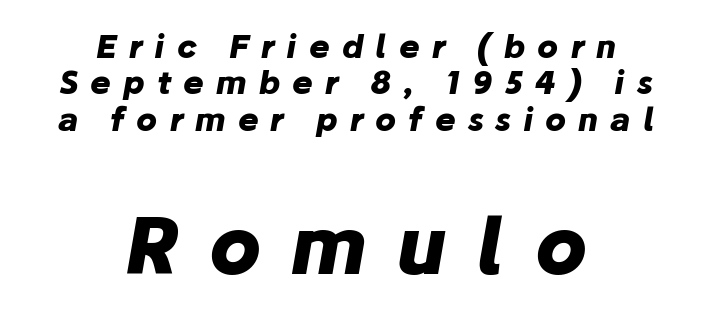
{"italic": "yes", "lean": "right", "slant_degrees": 10, "bold": "yes", "weight": "heavy", "width": "normal", "stroke_contrast": "low", "x_height": "medium", "monospaced": "no", "underline": "no", "align": "center", "line_spacing_ratio": 1.17, "letter_spacing": "wide", "letter_spacing_em": 0.39, "larger_block": "second", "size_ratio": 2.48, "glyph_px": 77}
